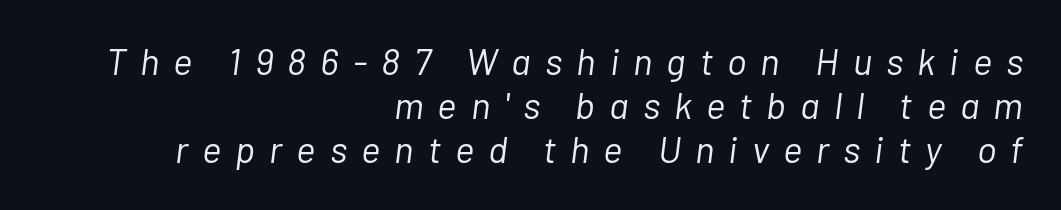
{"italic": "yes", "lean": "right", "slant_degrees": 7, "bold": "no", "weight": "light", "width": "normal", "stroke_contrast": "low", "x_height": "medium", "monospaced": "no", "underline": "no", "align": "right", "line_spacing_ratio": 1.19, "letter_spacing": "wide", "letter_spacing_em": 0.38, "glyph_px": 37}
